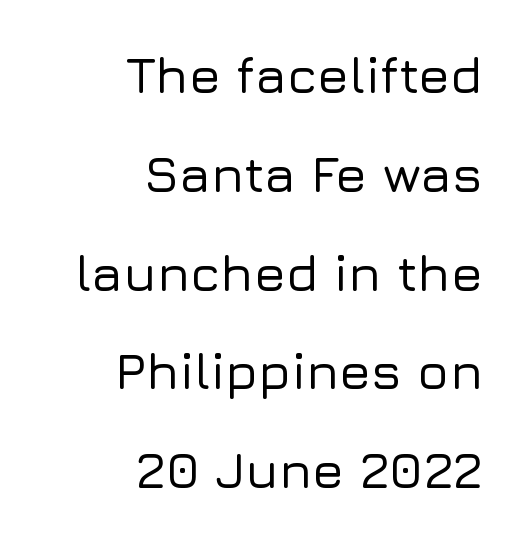
Q: Is the text italic (slanted)? A: No, it is upright.
Q: Is the typeface a serif or a sans-serif typeface? A: Sans-serif.
Q: Is the text underlined? A: No.
Q: How is the paragraph aligned? A: Right-aligned.
Q: Is the spacing between letters normal or unusually wide? A: Normal.
Q: Is the spacing between lines tight, normal or loose? A: Loose.
Q: Width (condensed, normal, or wide)? A: Normal.
Q: Stroke contrast? A: Low.
Q: x-height? A: Medium.
Q: Monospaced? A: No.
